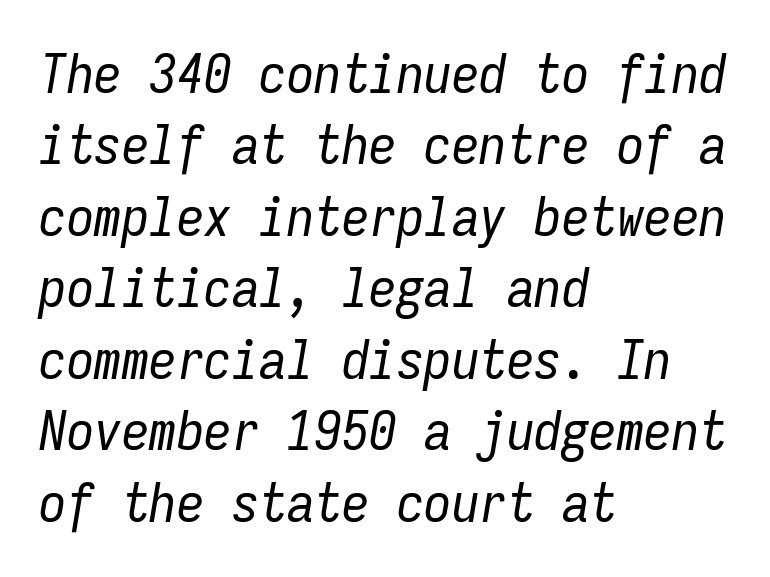
Q: Is the text bold? A: No.
Q: Is the text italic (slanted)? A: Yes, it leans right by about 9 degrees.
Q: Is the text underlined? A: No.
Q: How is the paragraph aligned? A: Left-aligned.
Q: Is the spacing between letters normal or unusually wide? A: Normal.
Q: Is the spacing between lines tight, normal or loose? A: Normal.
Q: Width (condensed, normal, or wide)? A: Condensed.
Q: Stroke contrast? A: Low.
Q: x-height? A: Medium.
Q: Monospaced? A: Yes.
